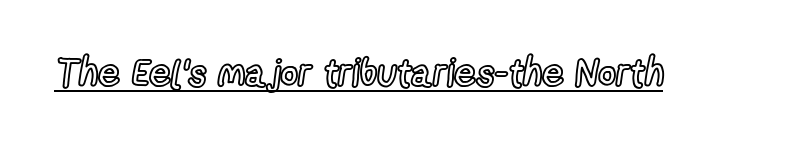
The image shows 38 px condensed type; set normal letter spacing, underlined; a medium x-height.
